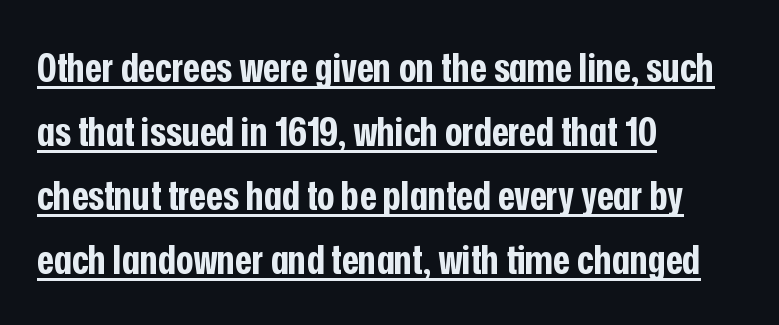
No italicization has been applied; the sample stays upright. Tracking value appears to be zero — textbook default spacing. Honestly, the underline is the first thing you notice here. Do the characters align in a grid? No, the font is proportional.
